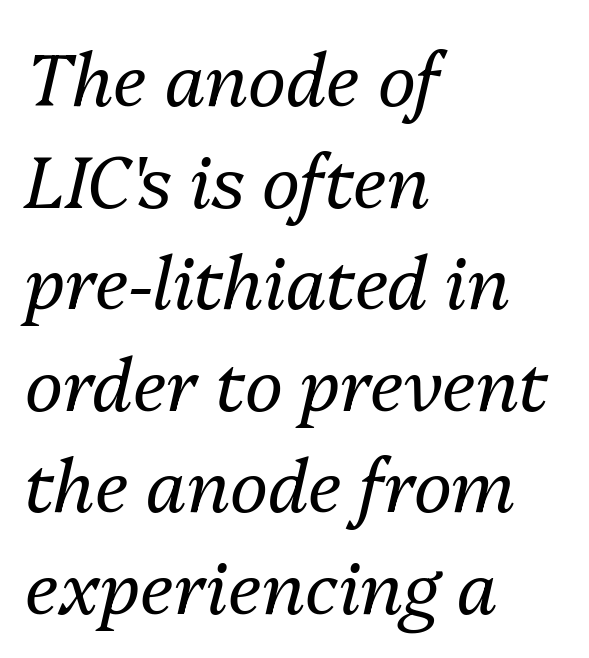
Standard letterfit; no display-style spreading of the glyphs. Horizontally, the lines are justified to the leading edge only. A quiet, ordinary-to-light weight characterises the typeface. If you drew a line through each stem, it would be angled. Proportional: the letters do not fall into vertical columns. Just letters on the line, the space beneath them empty.
